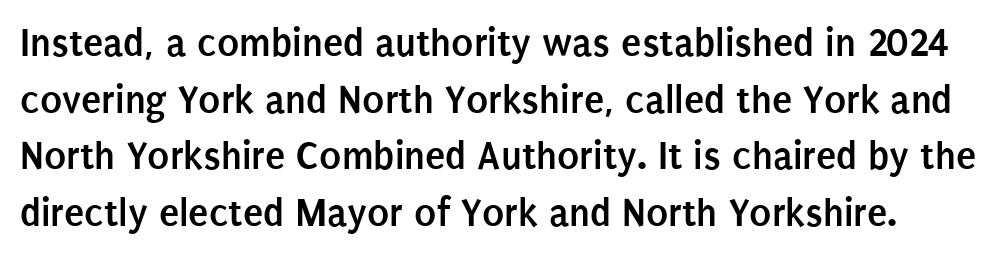
The letters are bold, with thick, heavy strokes. These lines are rendered in a variable-pitch font. Lines of text with bare space underneath. The lines sit at an ordinary, default distance from one another. When letters stand straight like this, we call the style roman or upright.
